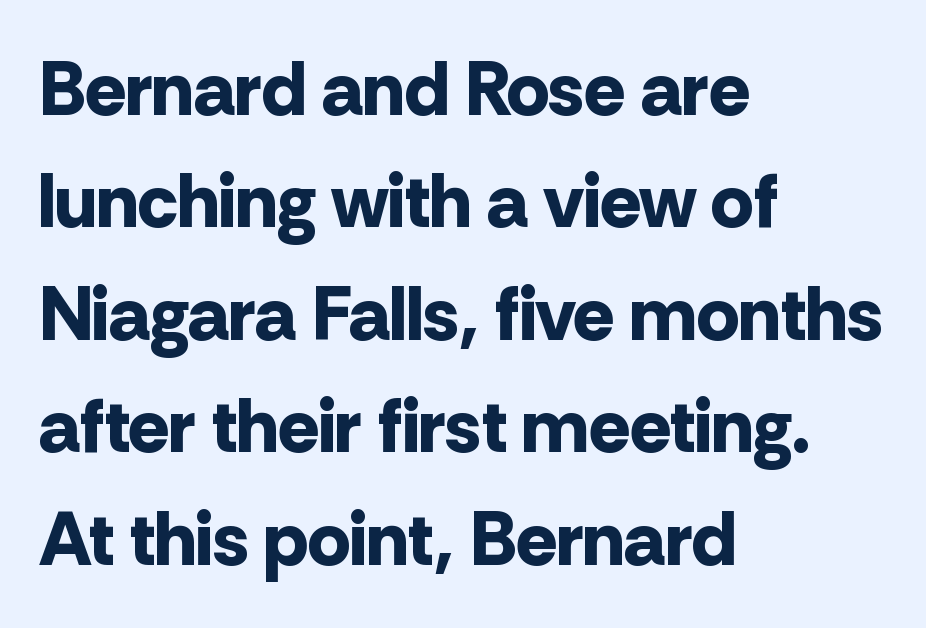
{"serif": "no", "italic": "no", "bold": "yes", "weight": "bold", "width": "normal", "stroke_contrast": "low", "x_height": "medium", "monospaced": "no", "underline": "no", "align": "left", "line_spacing": "normal", "line_spacing_ratio": 1.48, "letter_spacing": "normal", "letter_spacing_em": 0.0, "glyph_px": 76}
